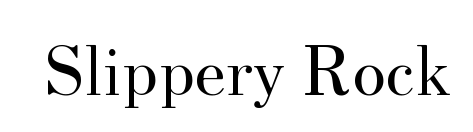
The image shows 72 px regular-weight serif type, upright; set normal letter spacing, not underlined; medium stroke contrast and a small x-height.
